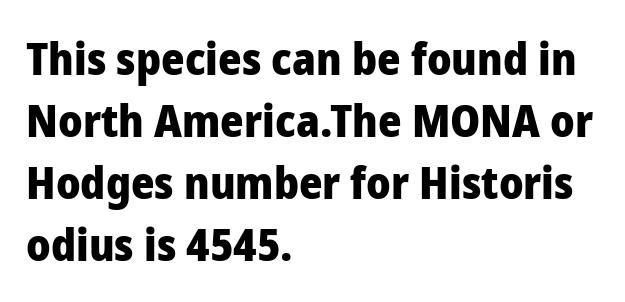
A typesetter would call this leading conventional body-copy spacing. Clear beneath every line of the passage. Is the type bold? Yes — the strokes are clearly thick and heavy. This sample uses a sans-serif face. The letters sit at their default tracking, neither squeezed nor spread.
